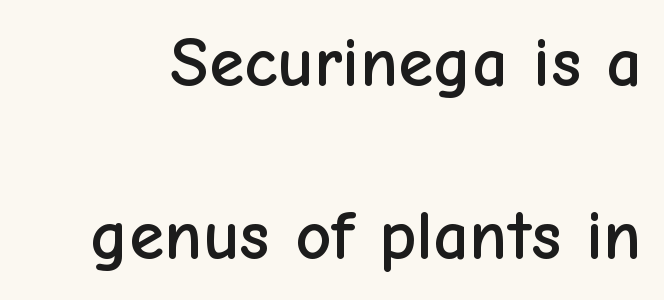
The image shows 71 px sans-serif type, upright; set loose line spacing (2.44x), normal letter spacing, not underlined; low stroke contrast and a medium x-height.
